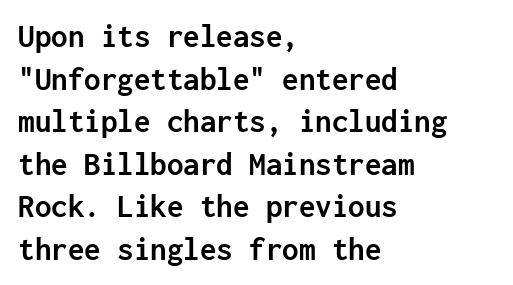
Q: Is the text bold? A: Yes.
Q: Is the text italic (slanted)? A: No, it is upright.
Q: Is the typeface a serif or a sans-serif typeface? A: Sans-serif.
Q: Is the text underlined? A: No.
Q: How is the paragraph aligned? A: Left-aligned.
Q: Is the spacing between letters normal or unusually wide? A: Normal.
Q: Is the spacing between lines tight, normal or loose? A: Normal.
Q: Width (condensed, normal, or wide)? A: Normal.
Q: Stroke contrast? A: Low.
Q: x-height? A: Medium.
Q: Monospaced? A: Yes.
